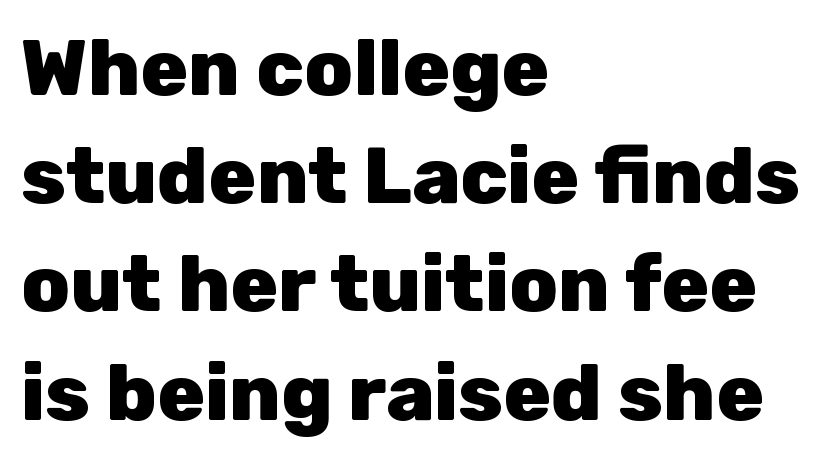
Q: Is the text bold? A: Yes.
Q: Is the text italic (slanted)? A: No, it is upright.
Q: Is the typeface a serif or a sans-serif typeface? A: Sans-serif.
Q: Is the text underlined? A: No.
Q: How is the paragraph aligned? A: Left-aligned.
Q: Is the spacing between letters normal or unusually wide? A: Normal.
Q: Is the spacing between lines tight, normal or loose? A: Normal.
Q: Width (condensed, normal, or wide)? A: Normal.
Q: Stroke contrast? A: Low.
Q: x-height? A: Medium.
Q: Monospaced? A: No.
